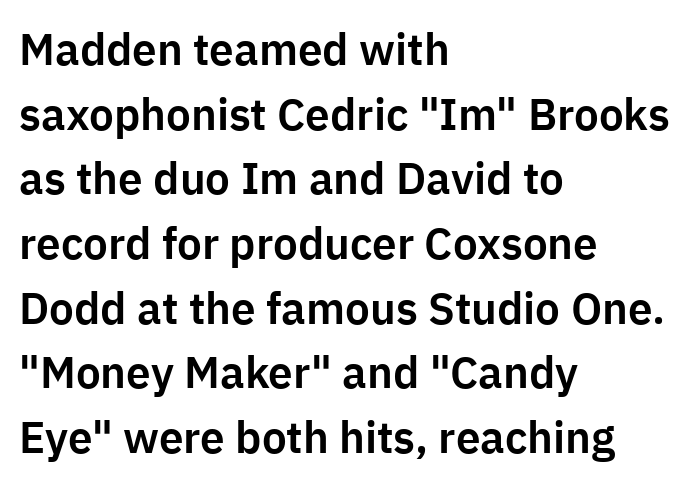
Q: Is the text italic (slanted)? A: No, it is upright.
Q: Is the typeface a serif or a sans-serif typeface? A: Sans-serif.
Q: Is the text underlined? A: No.
Q: How is the paragraph aligned? A: Left-aligned.
Q: Is the spacing between letters normal or unusually wide? A: Normal.
Q: Is the spacing between lines tight, normal or loose? A: Normal.
Q: Width (condensed, normal, or wide)? A: Normal.
Q: Stroke contrast? A: Low.
Q: x-height? A: Medium.
Q: Monospaced? A: No.
